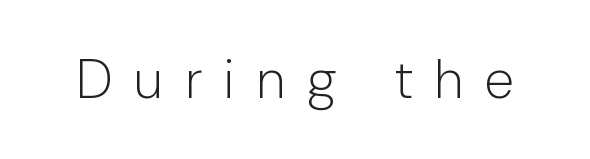
The image shows 54 px light, condensed sans-serif type, upright; set unusually wide letter spacing (+0.43 em), not underlined; low stroke contrast and a medium x-height.
